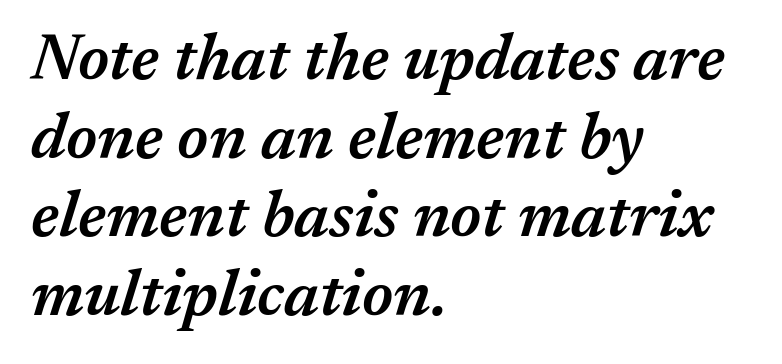
The image shows 64 px semibold type, italic (leaning right); set left-aligned, line spacing 1.23x, normal letter spacing, not underlined; medium stroke contrast and a medium x-height.
